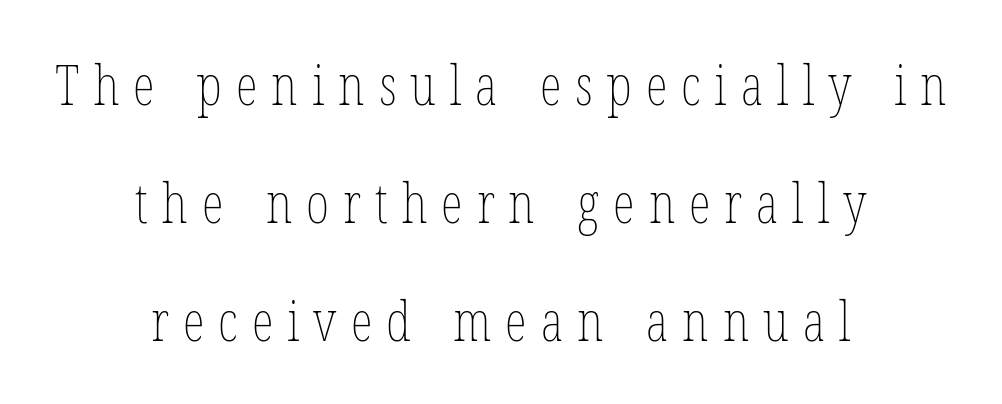
The image shows 56 px thin, condensed type, upright; set centered, loose line spacing (2.11x), unusually wide letter spacing (+0.25 em), not underlined; low stroke contrast and a medium x-height.
